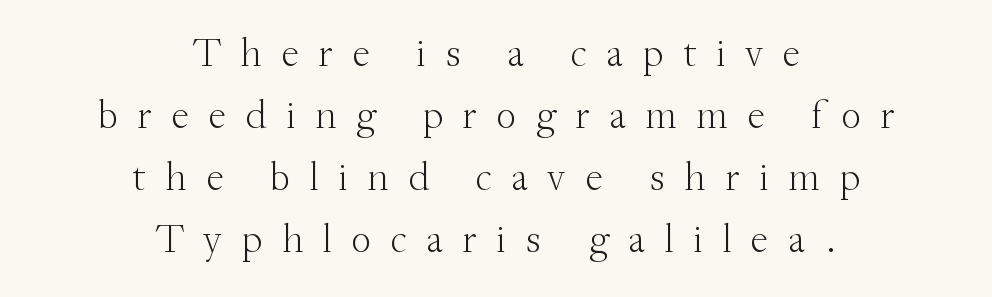
The image shows 40 px light serif type, upright; set centered, normal line spacing (1.55x), unusually wide letter spacing (+0.48 em), not underlined; medium stroke contrast and a small x-height.
